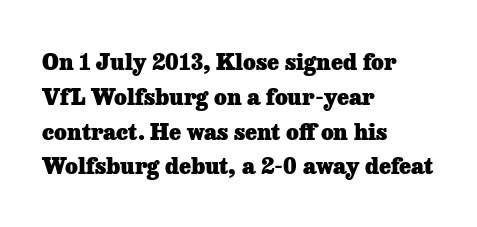
Q: Is the text bold? A: Yes.
Q: Is the text italic (slanted)? A: No, it is upright.
Q: Is the text underlined? A: No.
Q: How is the paragraph aligned? A: Left-aligned.
Q: Is the spacing between letters normal or unusually wide? A: Normal.
Q: Is the spacing between lines tight, normal or loose? A: Normal.
